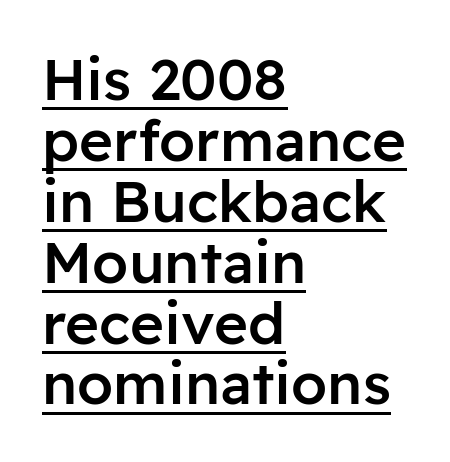
The image shows 58 px semibold sans-serif type, upright; set left-aligned, tight line spacing (1.05x), normal letter spacing, underlined; low stroke contrast and a medium x-height.
